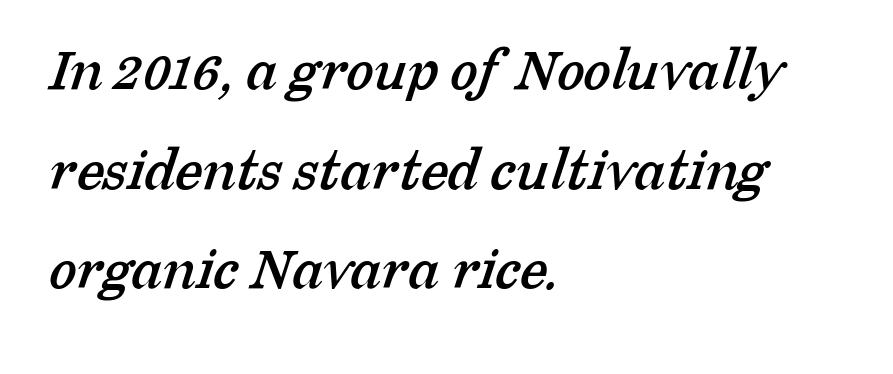
{"serif": "yes", "width": "normal", "stroke_contrast": "low", "x_height": "medium", "monospaced": "no", "underline": "no", "align": "left", "line_spacing": "normal", "line_spacing_ratio": 1.58, "letter_spacing": "normal", "letter_spacing_em": 0.0, "glyph_px": 63}
